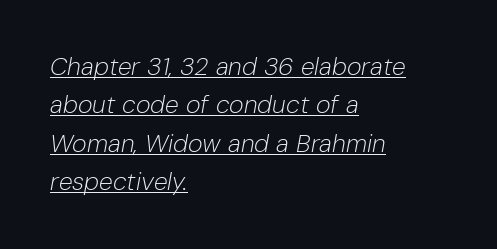
{"italic": "yes", "lean": "right", "slant_degrees": 10, "bold": "no", "underline": "yes", "align": "left", "line_spacing": "normal", "line_spacing_ratio": 1.54, "letter_spacing": "normal", "letter_spacing_em": 0.0, "glyph_px": 25}
